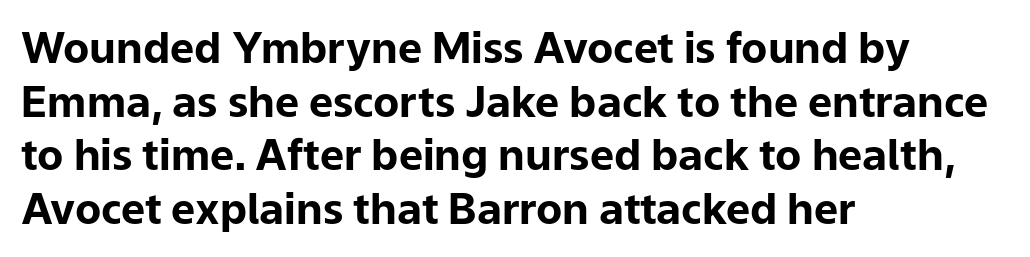
Reading down the column, the eye jumps a familiar distance to each next line. You could call the tracking neutral — neither tight nor loose. Is the block centered? No — it sits flush against the left margin. You can tell from the bare stems that sans-serif type was used. A full-strength bold gives these letters their thick strokes. The rendering uses natural spacing where letterforms have individual widths.
